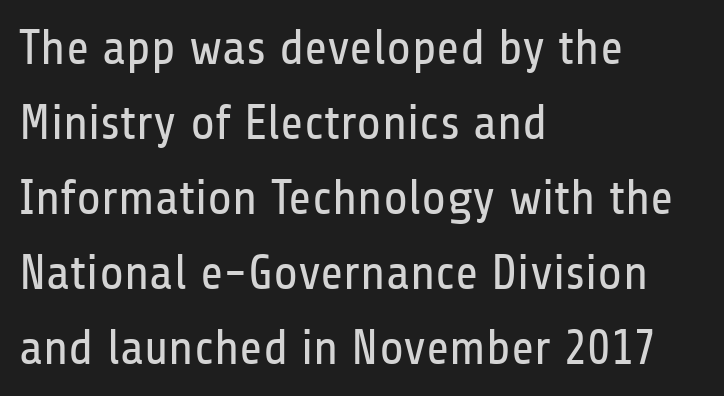
The image shows 50 px regular-weight, condensed sans-serif type, upright; set left-aligned, normal line spacing (1.5x), normal letter spacing, not underlined; low stroke contrast and a medium x-height.
